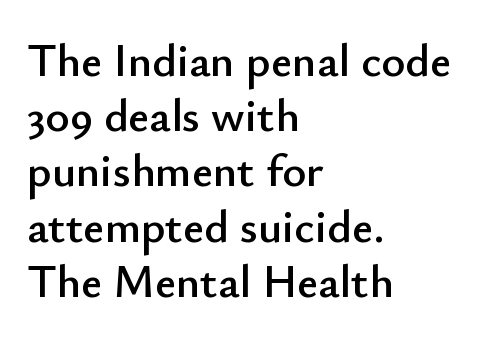
Q: Is the text italic (slanted)? A: No, it is upright.
Q: Is the typeface a serif or a sans-serif typeface? A: Sans-serif.
Q: Is the text underlined? A: No.
Q: How is the paragraph aligned? A: Left-aligned.
Q: Is the spacing between letters normal or unusually wide? A: Normal.
Q: Width (condensed, normal, or wide)? A: Normal.
Q: Stroke contrast? A: Low.
Q: x-height? A: Small.
Q: Monospaced? A: No.
